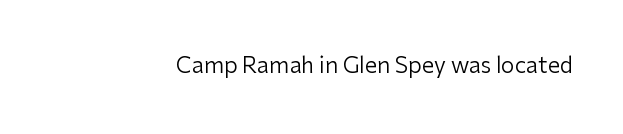
{"italic": "no", "bold": "no", "underline": "no", "letter_spacing": "normal", "letter_spacing_em": 0.0, "glyph_px": 22}
